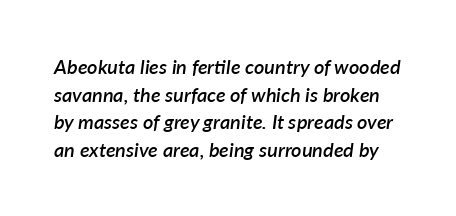
This rendering features lettering with no underline. These lines sit exactly where default settings would place them. No extra tracking has been applied to these lines. The font's italic variant was chosen for this text. I'd describe the lettering as semibold — firm but not a full bold.
